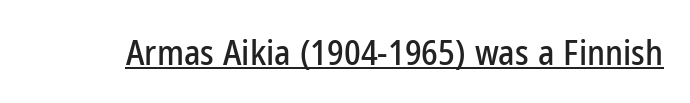
{"serif": "no", "italic": "no", "width": "condensed", "stroke_contrast": "low", "x_height": "medium", "monospaced": "no", "underline": "yes", "letter_spacing": "normal", "letter_spacing_em": 0.0, "glyph_px": 35}
